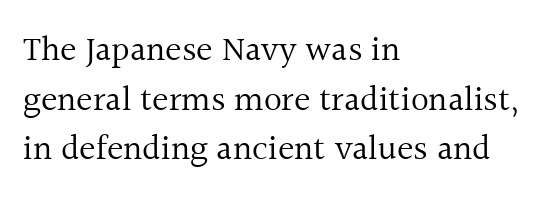
{"serif": "yes", "italic": "no", "bold": "no", "weight": "regular", "width": "normal", "x_height": "medium", "monospaced": "no", "underline": "no", "align": "left", "line_spacing": "normal", "line_spacing_ratio": 1.42, "letter_spacing": "normal", "letter_spacing_em": 0.0, "glyph_px": 35}
